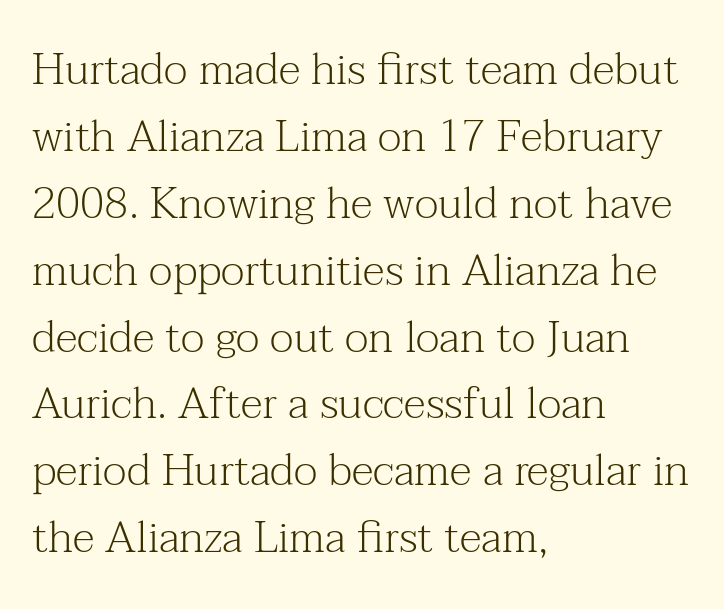
Q: Is the text bold? A: No.
Q: Is the text italic (slanted)? A: No, it is upright.
Q: Is the typeface a serif or a sans-serif typeface? A: Serif.
Q: Is the text underlined? A: No.
Q: How is the paragraph aligned? A: Left-aligned.
Q: Is the spacing between letters normal or unusually wide? A: Normal.
Q: Is the spacing between lines tight, normal or loose? A: Normal.
Q: Width (condensed, normal, or wide)? A: Normal.
Q: Stroke contrast? A: Medium.
Q: x-height? A: Medium.
Q: Monospaced? A: No.
